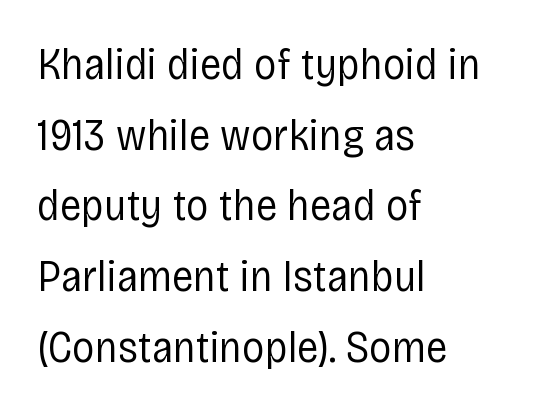
Q: Is the text bold? A: No.
Q: Is the text italic (slanted)? A: No, it is upright.
Q: Is the typeface a serif or a sans-serif typeface? A: Sans-serif.
Q: Is the text underlined? A: No.
Q: How is the paragraph aligned? A: Left-aligned.
Q: Is the spacing between letters normal or unusually wide? A: Normal.
Q: Is the spacing between lines tight, normal or loose? A: Normal.
Q: Width (condensed, normal, or wide)? A: Condensed.
Q: Stroke contrast? A: Low.
Q: x-height? A: Large.
Q: Monospaced? A: No.
